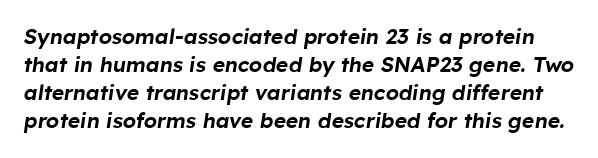
No word sits above an underline. Italic? Definitely — the glyphs are oblique. How are the letters spaced? Ordinarily, with no added tracking. A typesetter would call this leading conventional body-copy spacing.
